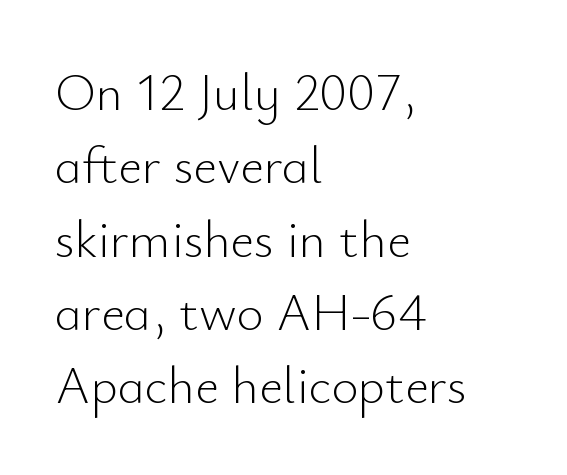
The image shows 52 px light sans-serif type, upright; set left-aligned, normal line spacing (1.41x), normal letter spacing, not underlined; low stroke contrast and a small x-height.
